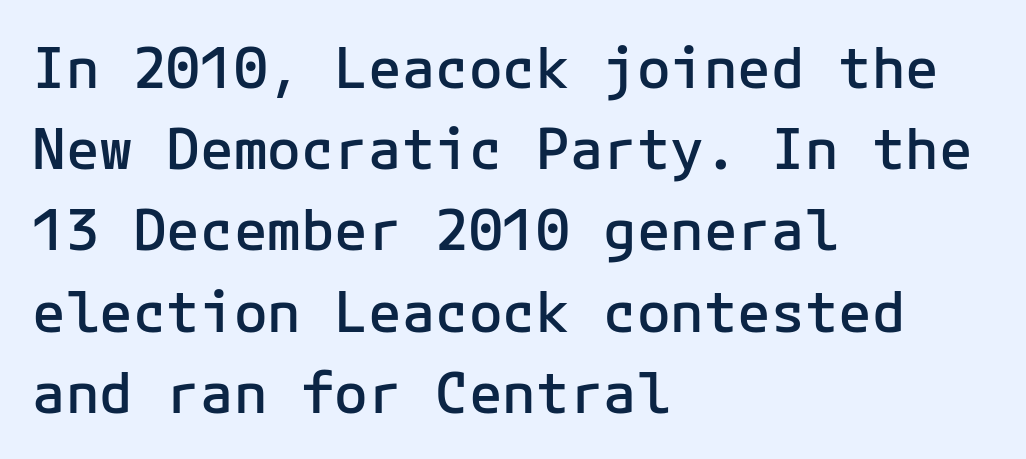
The image shows 56 px semibold sans-serif type, upright, monospaced; set left-aligned, normal line spacing (1.45x), normal letter spacing, not underlined; low stroke contrast and a medium x-height.
